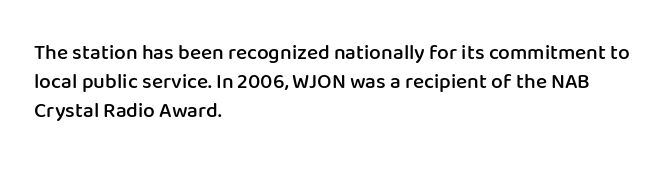
The image shows 21 px text type, upright; set left-aligned, normal line spacing (1.39x), normal letter spacing, not underlined.
